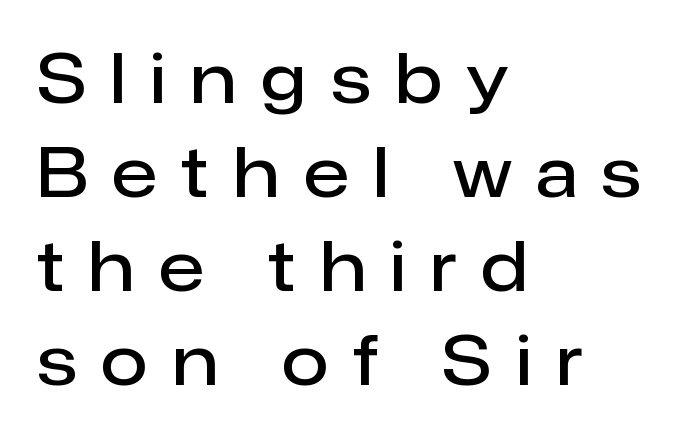
The image shows 68 px semibold sans-serif type, upright; set left-aligned, normal line spacing (1.38x), unusually wide letter spacing (+0.36 em), not underlined; low stroke contrast and a medium x-height.
